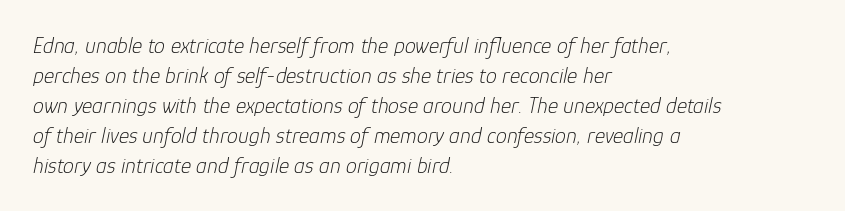
Q: Is the text bold? A: No.
Q: Is the text italic (slanted)? A: Yes, it leans right by about 12 degrees.
Q: Is the text underlined? A: No.
Q: How is the paragraph aligned? A: Left-aligned.
Q: Is the spacing between letters normal or unusually wide? A: Normal.
Q: Is the spacing between lines tight, normal or loose? A: Normal.
